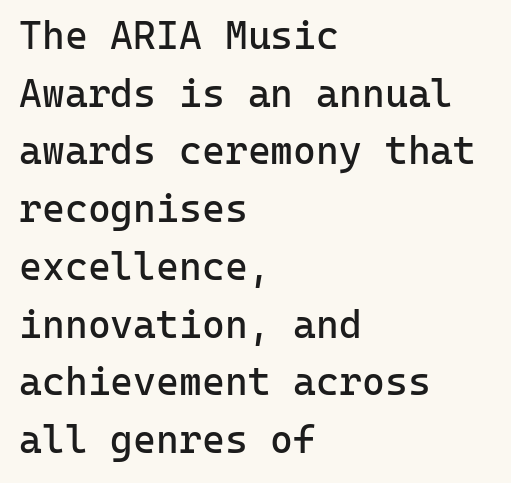
The image shows 39 px regular-weight sans-serif type, upright, monospaced; set left-aligned, normal line spacing (1.48x), normal letter spacing, not underlined; low stroke contrast and a medium x-height.
